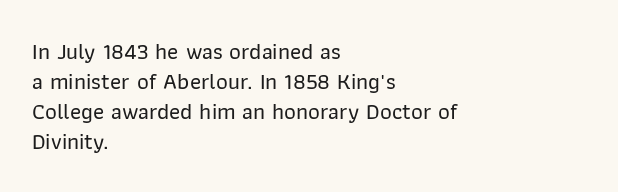
The rendering keeps characters at their native spacing. The string is rendered with underlining switched off. It's the straight-up-and-down kind of type. The paragraph has a hard left edge and a soft right edge. One glance says typical: line gaps are just what's usual.
